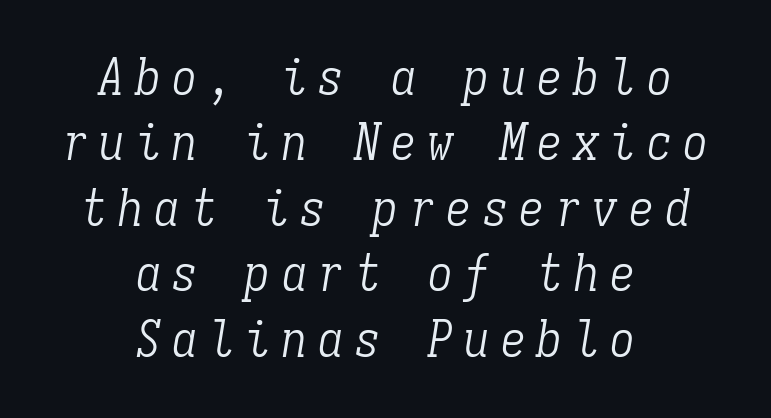
The image shows 50 px light, condensed serif type, italic (leaning right), monospaced; set centered, normal line spacing (1.31x), unusually wide letter spacing (+0.23 em), not underlined; low stroke contrast and a medium x-height.
